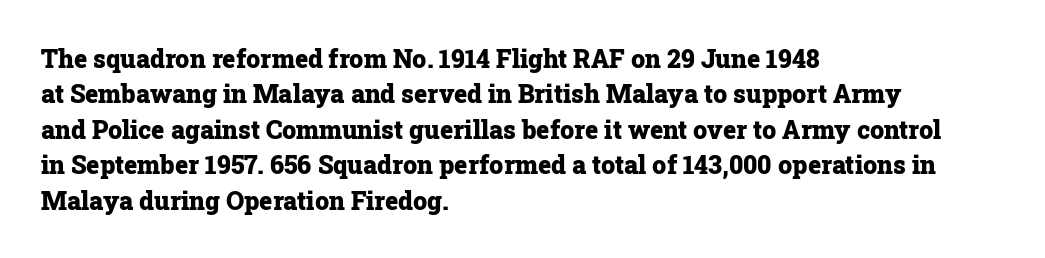
The strokes are fattened all the way to bold. Does the copy run flush right? No — it runs flush left. The face used here is rendered with its standard letterfit. Does the leading feel generous? No, just average. The typography opts for an upright posture over an oblique one.
